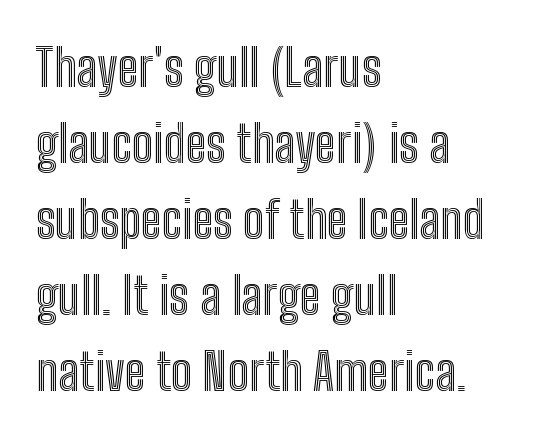
The image shows 51 px condensed type, upright; set left-aligned, normal line spacing (1.49x), normal letter spacing, not underlined; a medium x-height.
